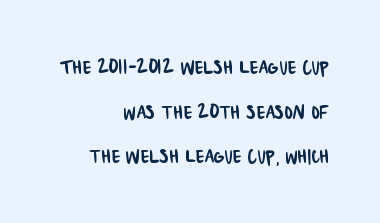
{"underline": "no", "align": "right", "line_spacing_ratio": 1.79, "letter_spacing": "normal", "letter_spacing_em": 0.0, "glyph_px": 25}
